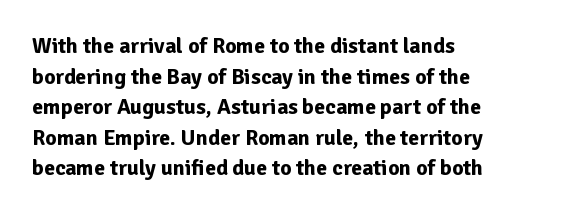
The image shows 22 px bold type, upright; set left-aligned, normal line spacing (1.39x), normal letter spacing, not underlined.
